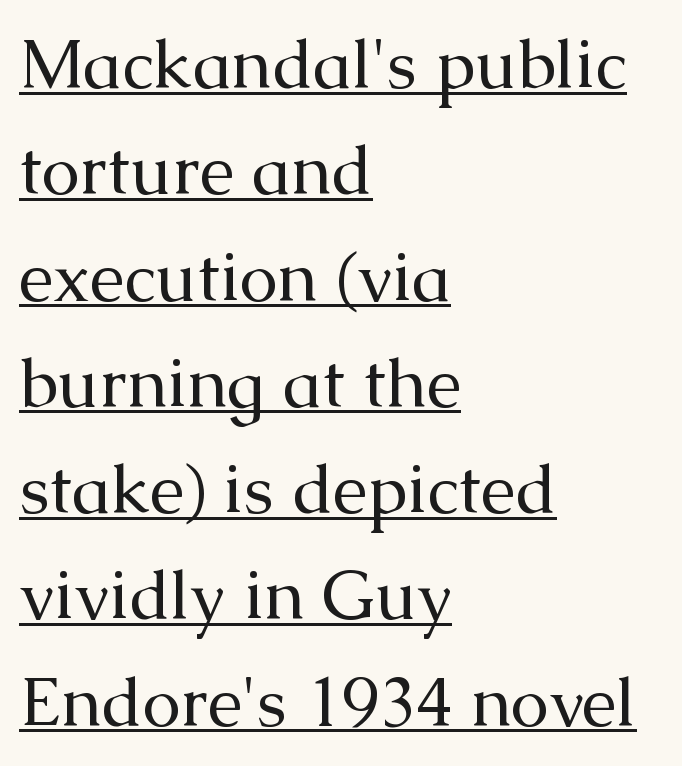
The image shows 69 px regular-weight serif type, upright; set left-aligned, normal line spacing (1.54x), normal letter spacing, underlined; medium stroke contrast and a medium x-height.
